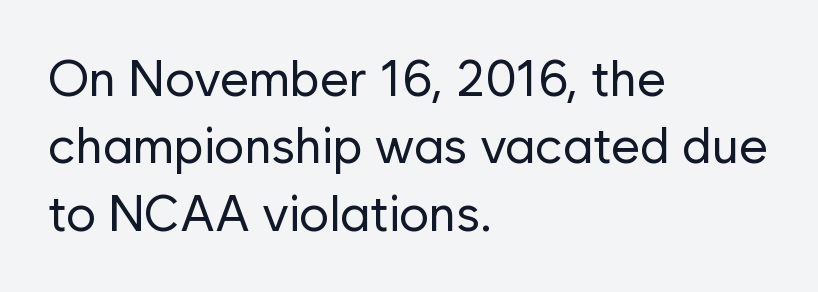
Q: Is the text bold? A: No.
Q: Is the text italic (slanted)? A: No, it is upright.
Q: Is the typeface a serif or a sans-serif typeface? A: Sans-serif.
Q: Is the text underlined? A: No.
Q: How is the paragraph aligned? A: Left-aligned.
Q: Is the spacing between letters normal or unusually wide? A: Normal.
Q: Is the spacing between lines tight, normal or loose? A: Normal.
Q: Width (condensed, normal, or wide)? A: Normal.
Q: Stroke contrast? A: Low.
Q: x-height? A: Medium.
Q: Monospaced? A: No.
